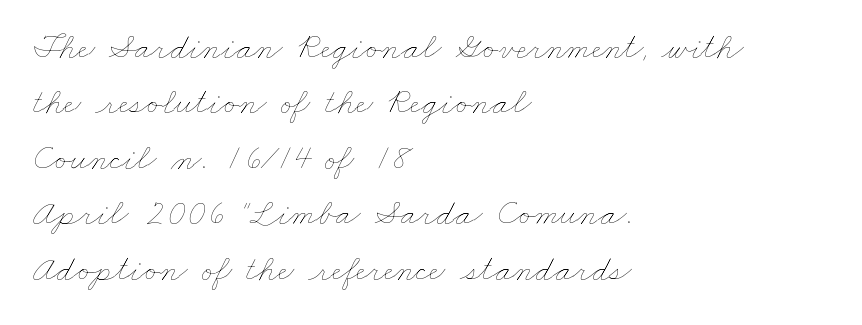
{"bold": "no", "weight": "thin", "width": "wide", "stroke_contrast": "low", "x_height": "small", "monospaced": "no", "underline": "no", "align": "left", "line_spacing": "normal", "line_spacing_ratio": 1.54, "letter_spacing": "normal", "letter_spacing_em": 0.0, "glyph_px": 36}
